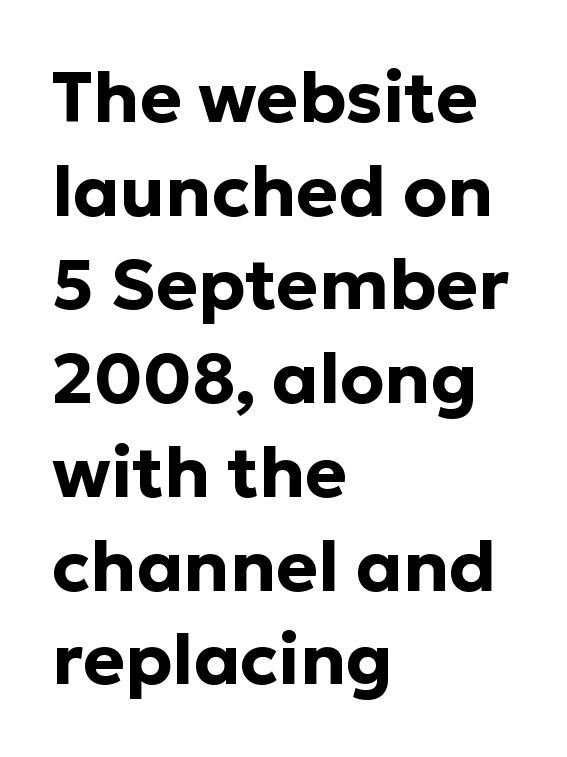
Honestly, the row spacing looks completely unremarkable. This is the regular roman posture of the typeface. Each glyph is drawn with heavy, bold strokes. Type without underlining. The paragraph has a hard left edge and a soft right edge. The tracking reads as untouched default to a designer's eye.
